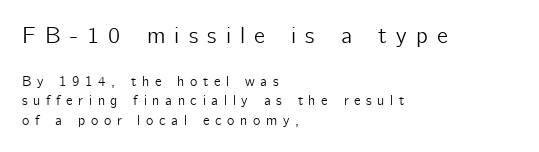
The image shows 23 px text type, upright; set left-aligned, normal line spacing (1.4x), unusually wide letter spacing (+0.4 em), not underlined; the first (top) block is 1.64x larger.
